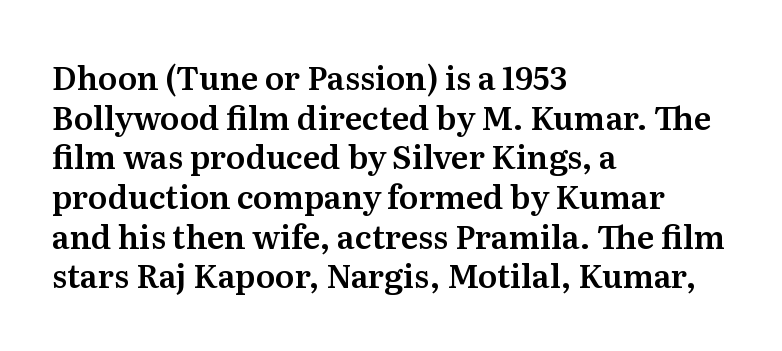
Q: Is the text italic (slanted)? A: No, it is upright.
Q: Is the typeface a serif or a sans-serif typeface? A: Serif.
Q: Is the text underlined? A: No.
Q: How is the paragraph aligned? A: Left-aligned.
Q: Is the spacing between letters normal or unusually wide? A: Normal.
Q: Width (condensed, normal, or wide)? A: Normal.
Q: Stroke contrast? A: Medium.
Q: x-height? A: Medium.
Q: Monospaced? A: No.
